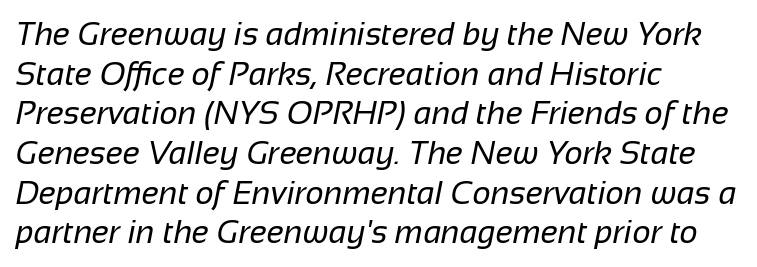
The passage shown is typed in a proportional face where columns would drift. Regarding serifs, this sample does without them. A clean baseline with only descenders dipping below it. The lines are quadded left. Students, note that the glyphs here touch the page at normal intervals.
